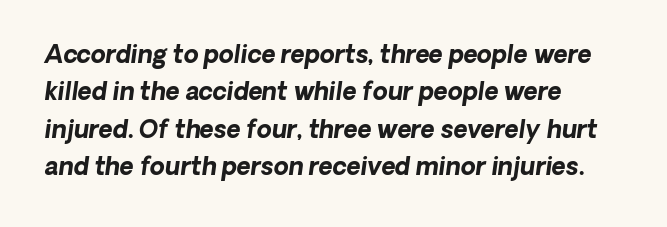
Q: Is the text bold? A: Yes.
Q: Is the text italic (slanted)? A: Yes, it leans right by about 8 degrees.
Q: Is the text underlined? A: No.
Q: How is the paragraph aligned? A: Left-aligned.
Q: Is the spacing between letters normal or unusually wide? A: Normal.
Q: Is the spacing between lines tight, normal or loose? A: Normal.
